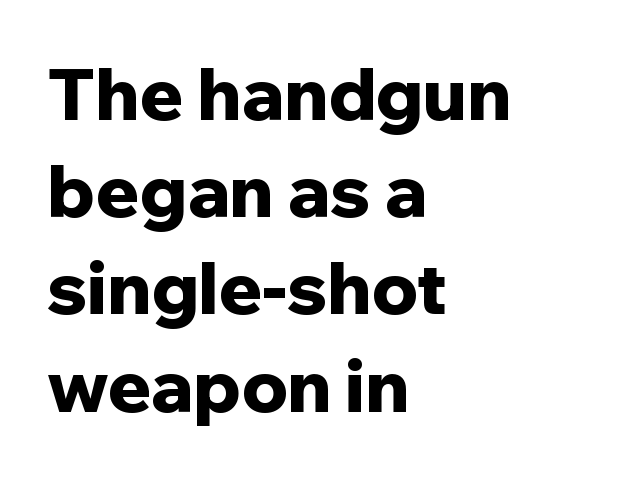
{"serif": "no", "italic": "no", "bold": "yes", "weight": "bold", "width": "normal", "stroke_contrast": "low", "x_height": "medium", "monospaced": "no", "underline": "no", "align": "left", "line_spacing": "normal", "line_spacing_ratio": 1.35, "letter_spacing": "normal", "letter_spacing_em": 0.0, "glyph_px": 72}
